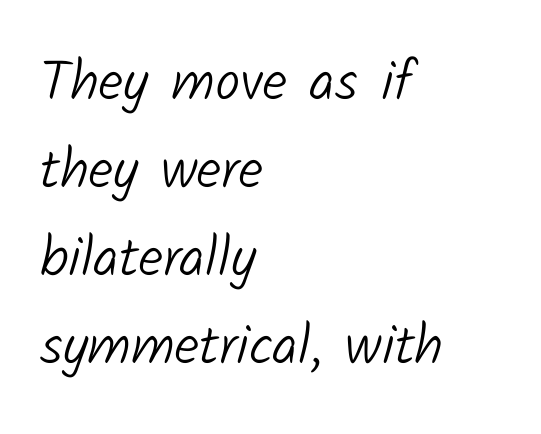
Do the characters align in a grid? No, the font is proportional. Nothing heavy about these letters — not bold at all. Each word holds together tightly as a unit, with standard inter-letter gaps. Short and long lines alike share a common starting point at left. What kind of face is this? One without serifs — a sans.
